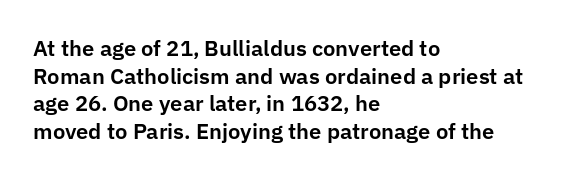
{"italic": "no", "underline": "no", "align": "left", "line_spacing": "normal", "line_spacing_ratio": 1.26, "letter_spacing": "normal", "letter_spacing_em": 0.0, "glyph_px": 22}
